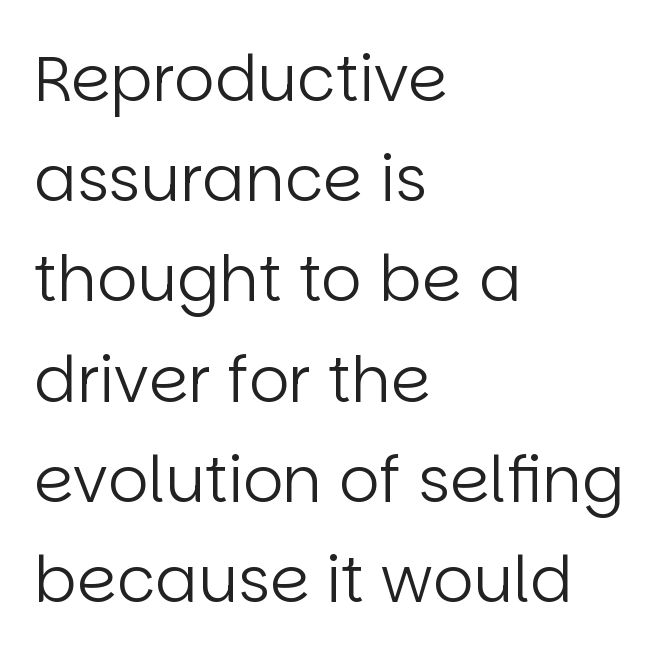
The image shows 63 px regular-weight sans-serif type, upright; set left-aligned, normal line spacing (1.59x), normal letter spacing, not underlined; low stroke contrast and a large x-height.
